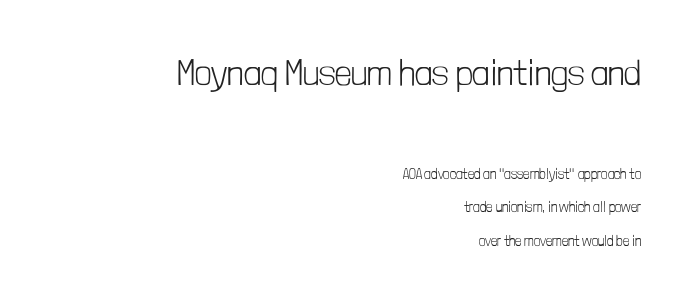
{"serif": "no", "italic": "no", "bold": "no", "weight": "light", "width": "condensed", "stroke_contrast": "low", "x_height": "medium", "monospaced": "no", "underline": "no", "align": "right", "line_spacing": "loose", "line_spacing_ratio": 2.39, "letter_spacing": "normal", "letter_spacing_em": 0.0, "larger_block": "first", "size_ratio": 2.57, "glyph_px": 36}
